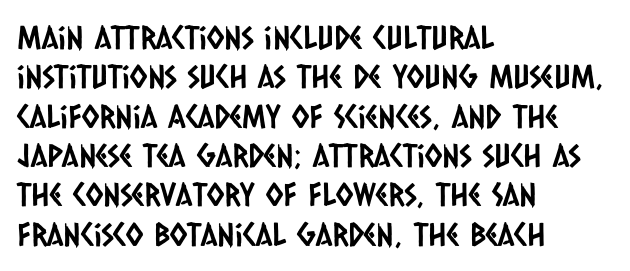
Q: Is the typeface a serif or a sans-serif typeface? A: Sans-serif.
Q: Is the text underlined? A: No.
Q: How is the paragraph aligned? A: Left-aligned.
Q: Is the spacing between letters normal or unusually wide? A: Normal.
Q: Width (condensed, normal, or wide)? A: Condensed.
Q: Stroke contrast? A: Low.
Q: x-height? A: Large.
Q: Monospaced? A: No.
